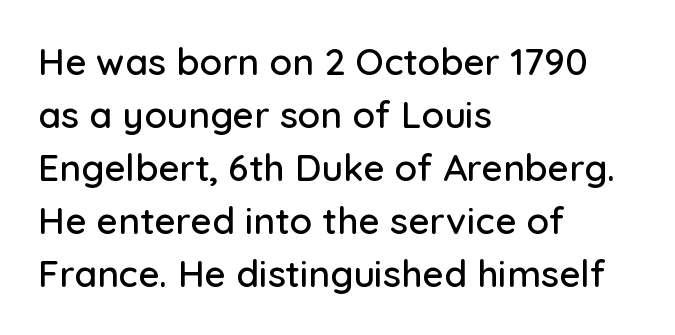
The image shows 37 px sans-serif type, upright; set left-aligned, normal line spacing (1.43x), normal letter spacing, not underlined; low stroke contrast and a medium x-height.
